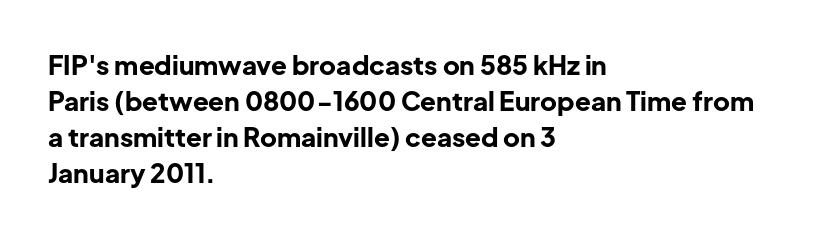
{"italic": "no", "bold": "yes", "underline": "no", "align": "left", "line_spacing": "normal", "line_spacing_ratio": 1.39, "letter_spacing": "normal", "letter_spacing_em": 0.0, "glyph_px": 26}
